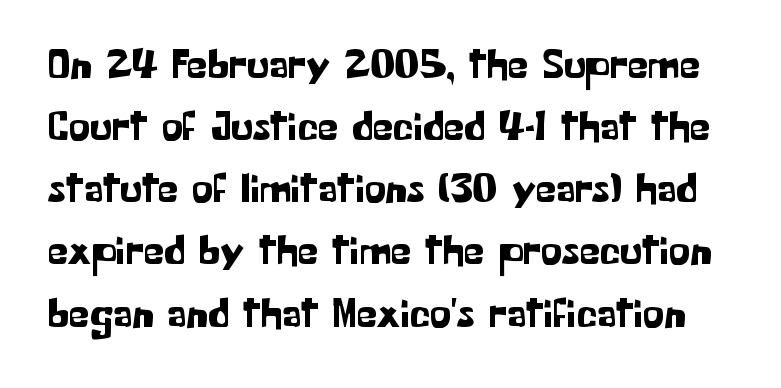
The image shows 42 px sans-serif type, upright; set normal line spacing (1.48x), normal letter spacing, not underlined; low stroke contrast and a medium x-height.
